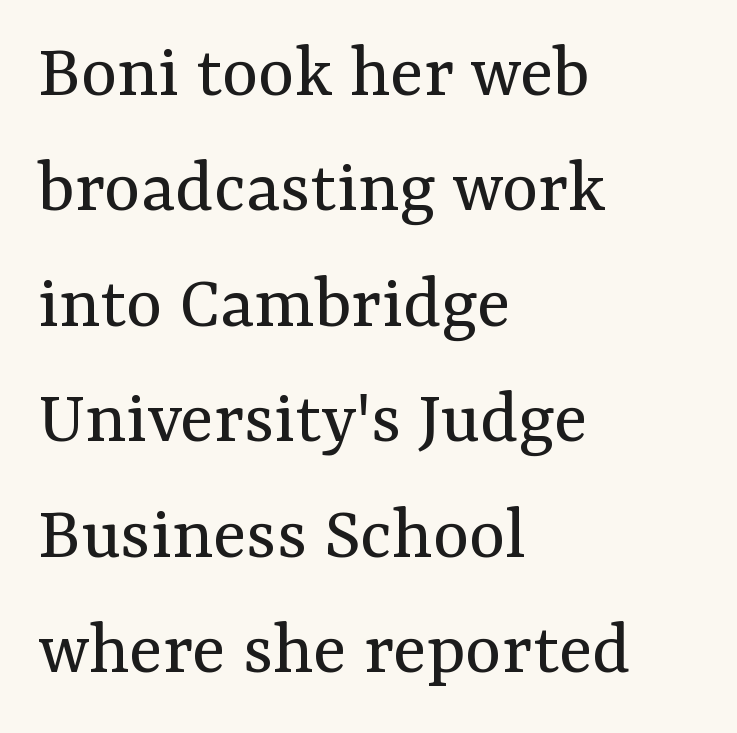
{"serif": "yes", "italic": "no", "bold": "no", "weight": "regular", "width": "normal", "stroke_contrast": "medium", "x_height": "medium", "monospaced": "no", "underline": "no", "align": "left", "line_spacing": "normal", "line_spacing_ratio": 1.48, "letter_spacing": "normal", "letter_spacing_em": 0.0, "glyph_px": 78}
